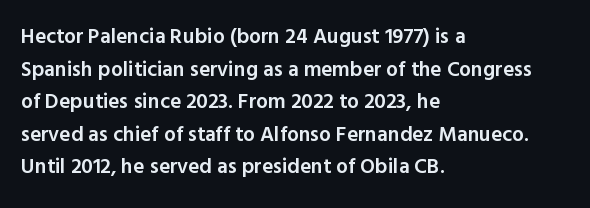
Q: Is the text bold? A: Semi-bold.
Q: Is the text italic (slanted)? A: No, it is upright.
Q: Is the text underlined? A: No.
Q: How is the paragraph aligned? A: Left-aligned.
Q: Is the spacing between letters normal or unusually wide? A: Normal.
Q: Is the spacing between lines tight, normal or loose? A: Normal.
